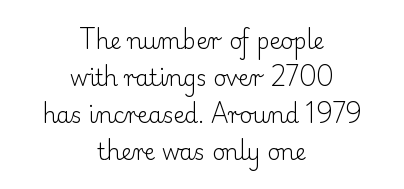
Q: Is the text bold? A: No.
Q: Is the text italic (slanted)? A: No, it is upright.
Q: Is the text underlined? A: No.
Q: How is the paragraph aligned? A: Centered.
Q: Is the spacing between letters normal or unusually wide? A: Normal.
Q: Is the spacing between lines tight, normal or loose? A: Normal.
